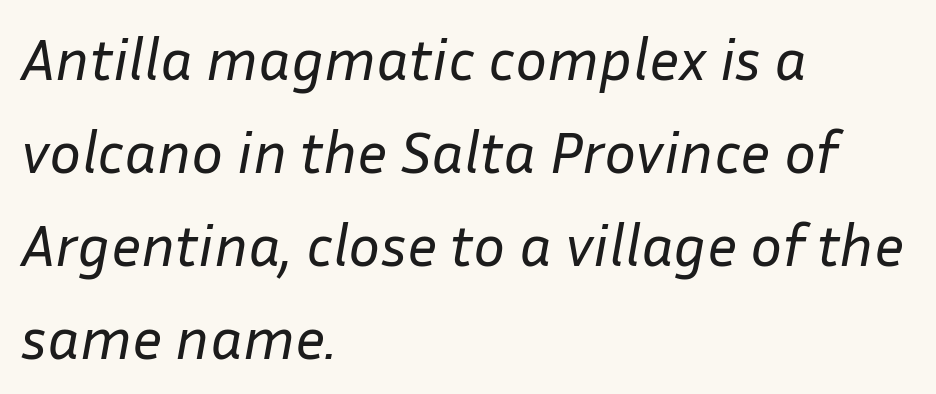
Q: Is the text bold? A: No.
Q: Is the text italic (slanted)? A: Yes, it leans right by about 10 degrees.
Q: Is the text underlined? A: No.
Q: How is the paragraph aligned? A: Left-aligned.
Q: Is the spacing between letters normal or unusually wide? A: Normal.
Q: Is the spacing between lines tight, normal or loose? A: Normal.
Q: Width (condensed, normal, or wide)? A: Normal.
Q: Stroke contrast? A: Low.
Q: x-height? A: Medium.
Q: Monospaced? A: No.
